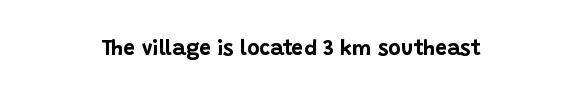
The image shows 21 px bold type, upright; set normal letter spacing, not underlined.
